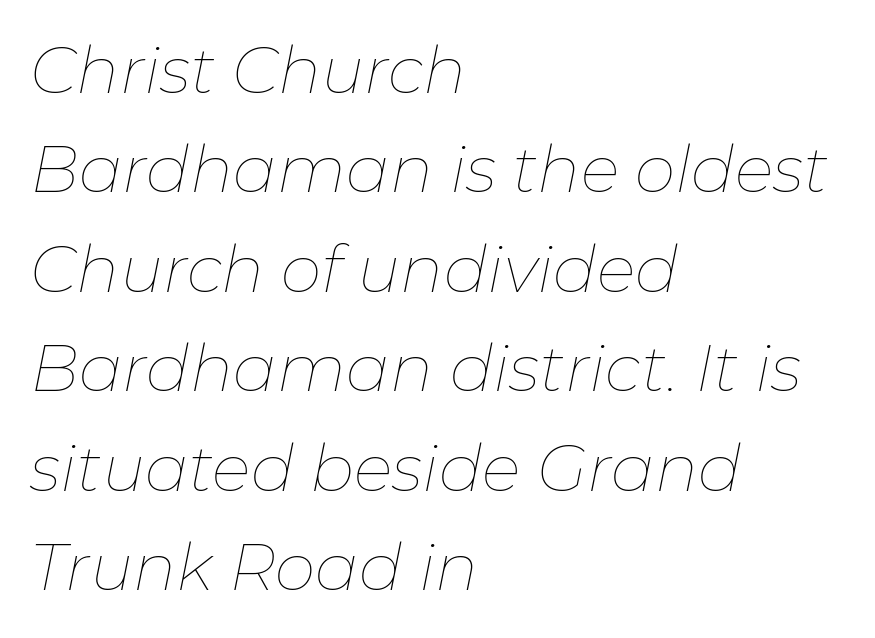
{"italic": "yes", "lean": "right", "slant_degrees": 11, "bold": "no", "weight": "thin", "width": "normal", "stroke_contrast": "low", "x_height": "medium", "monospaced": "no", "underline": "no", "align": "left", "line_spacing": "normal", "line_spacing_ratio": 1.53, "letter_spacing": "normal", "letter_spacing_em": 0.0, "glyph_px": 65}
